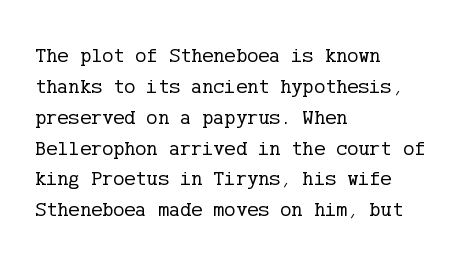
{"italic": "no", "bold": "no", "underline": "no", "align": "left", "line_spacing": "normal", "line_spacing_ratio": 1.47, "letter_spacing": "normal", "letter_spacing_em": 0.0, "glyph_px": 21}
